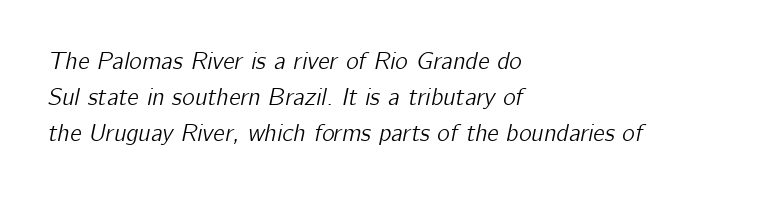
Q: Is the text italic (slanted)? A: Yes, it leans right by about 12 degrees.
Q: Is the text underlined? A: No.
Q: How is the paragraph aligned? A: Left-aligned.
Q: Is the spacing between letters normal or unusually wide? A: Normal.
Q: Is the spacing between lines tight, normal or loose? A: Normal.
